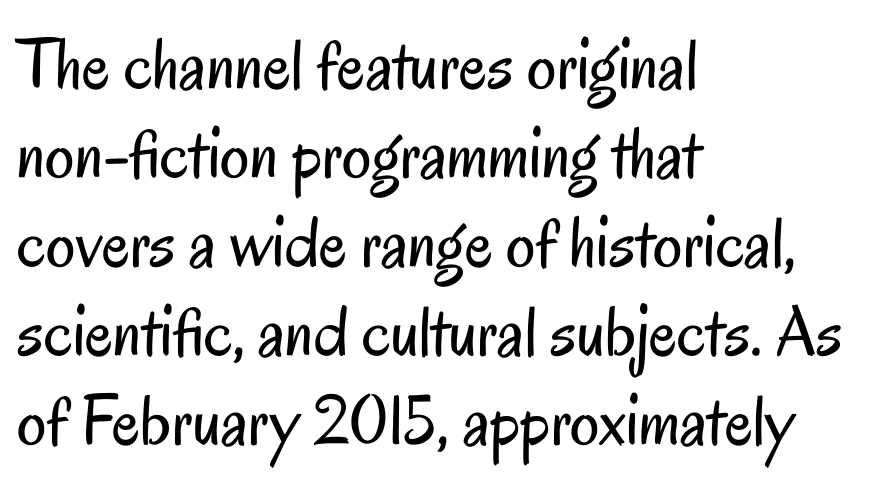
{"serif": "no", "italic": "no", "bold": "no", "weight": "regular", "width": "condensed", "stroke_contrast": "low", "x_height": "small", "monospaced": "no", "underline": "no", "align": "left", "line_spacing_ratio": 1.22, "letter_spacing": "normal", "letter_spacing_em": 0.0, "glyph_px": 73}
